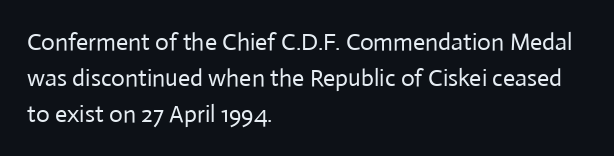
The setting favours the left margin, as ordinary paragraphs usually do. Upright lettering throughout. Letter spacing: default. No chunkiness to these letters — they're not bold.
